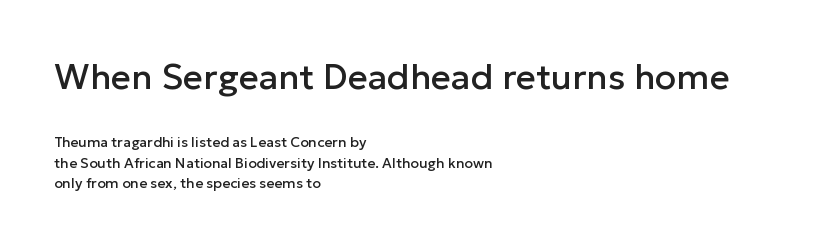
{"serif": "no", "italic": "no", "width": "normal", "stroke_contrast": "low", "x_height": "medium", "monospaced": "no", "underline": "no", "align": "left", "line_spacing": "normal", "line_spacing_ratio": 1.46, "letter_spacing": "normal", "letter_spacing_em": 0.0, "larger_block": "first", "size_ratio": 2.5, "glyph_px": 35}
